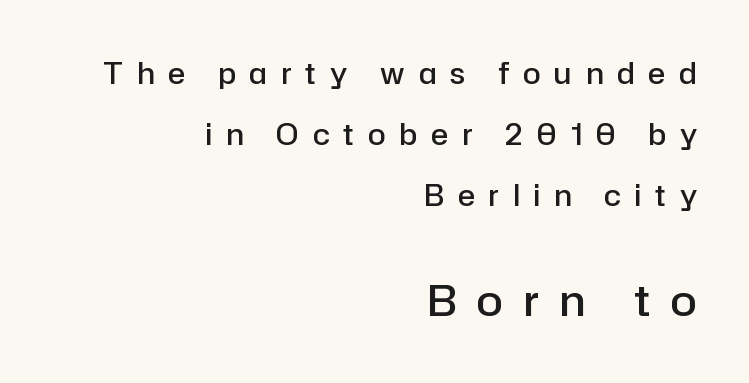
The image shows 43 px semibold sans-serif type, upright; set right-aligned, loose line spacing (2.1x), unusually wide letter spacing (+0.48 em), not underlined; the second (bottom) block is 1.48x larger; low stroke contrast and a medium x-height.
